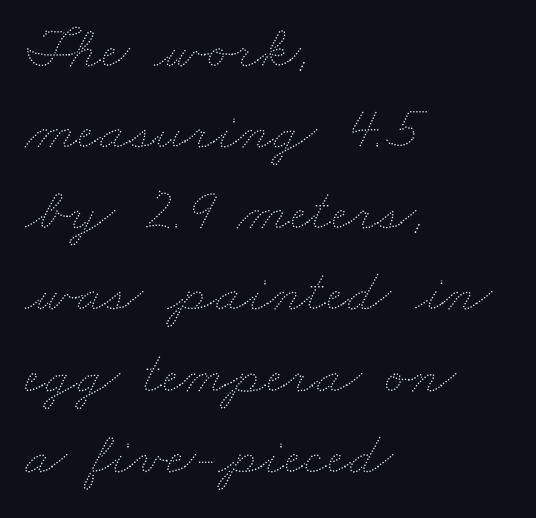
{"bold": "no", "weight": "thin", "width": "wide", "stroke_contrast": "medium", "x_height": "small", "monospaced": "no", "underline": "no", "align": "left", "line_spacing": "normal", "line_spacing_ratio": 1.33, "letter_spacing": "normal", "letter_spacing_em": 0.0, "glyph_px": 61}
